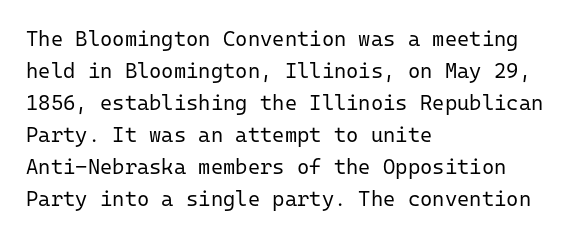
Vertical strokes here are truly vertical. The paragraph has a hard left edge and a soft right edge. The rendering uses a moderate line-height, typical for paragraphs. The cut favours lightness, reaching ordinary text weight at its darkest.
